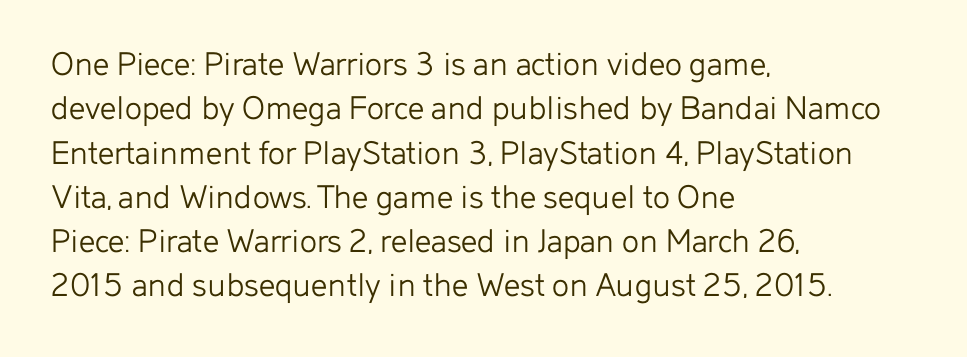
Q: Is the text bold? A: No.
Q: Is the text italic (slanted)? A: No, it is upright.
Q: Is the typeface a serif or a sans-serif typeface? A: Sans-serif.
Q: Is the text underlined? A: No.
Q: How is the paragraph aligned? A: Left-aligned.
Q: Is the spacing between letters normal or unusually wide? A: Normal.
Q: Width (condensed, normal, or wide)? A: Normal.
Q: Stroke contrast? A: Low.
Q: x-height? A: Medium.
Q: Monospaced? A: No.
